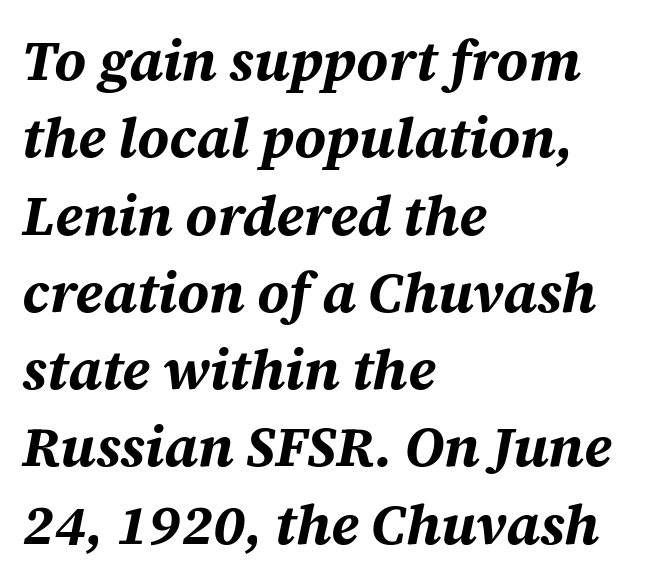
The image shows 56 px bold type, italic (leaning right); set left-aligned, normal line spacing (1.38x), normal letter spacing, not underlined; medium stroke contrast and a large x-height.
